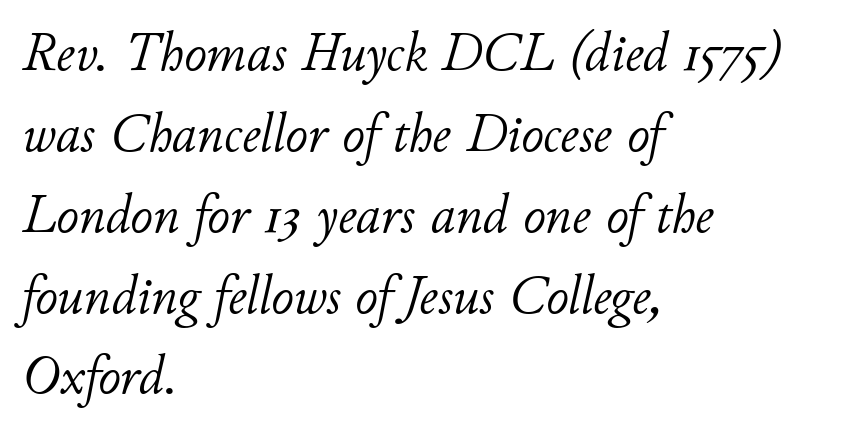
{"italic": "yes", "lean": "right", "slant_degrees": 11, "bold": "no", "weight": "light", "width": "normal", "stroke_contrast": "low", "x_height": "small", "monospaced": "no", "underline": "no", "align": "left", "line_spacing": "normal", "line_spacing_ratio": 1.47, "letter_spacing": "normal", "letter_spacing_em": 0.0, "glyph_px": 55}
